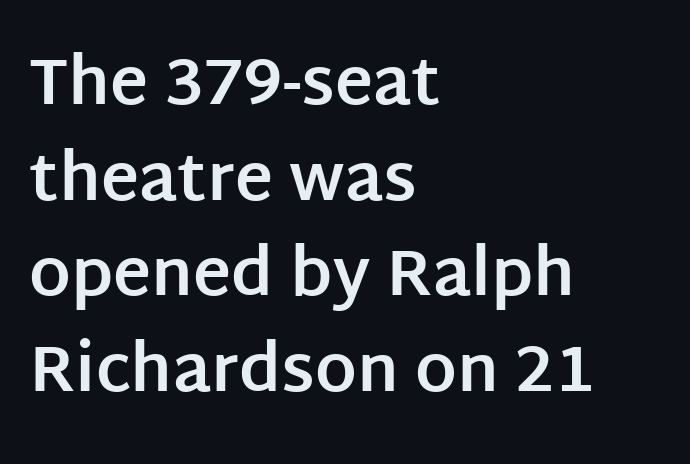
The image shows 65 px bold sans-serif type, upright; set left-aligned, normal line spacing (1.47x), normal letter spacing, not underlined; low stroke contrast and a large x-height.
